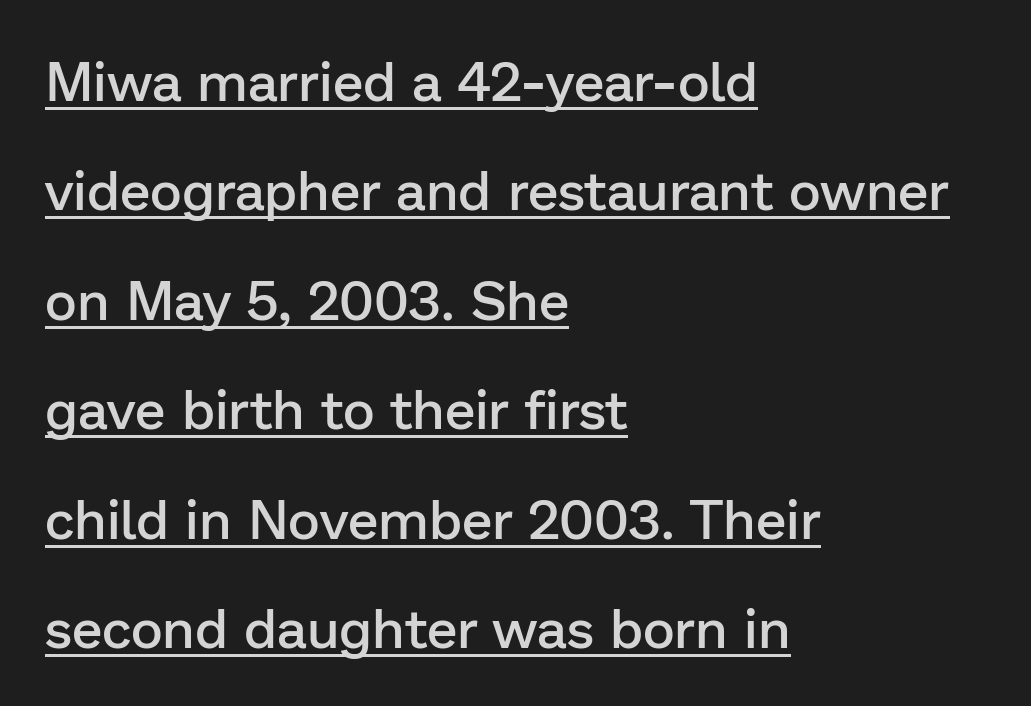
Q: Is the text bold? A: Semi-bold.
Q: Is the text italic (slanted)? A: No, it is upright.
Q: Is the typeface a serif or a sans-serif typeface? A: Sans-serif.
Q: Is the text underlined? A: Yes.
Q: How is the paragraph aligned? A: Left-aligned.
Q: Is the spacing between letters normal or unusually wide? A: Normal.
Q: Is the spacing between lines tight, normal or loose? A: Loose.
Q: Width (condensed, normal, or wide)? A: Normal.
Q: Stroke contrast? A: Low.
Q: x-height? A: Medium.
Q: Monospaced? A: No.
